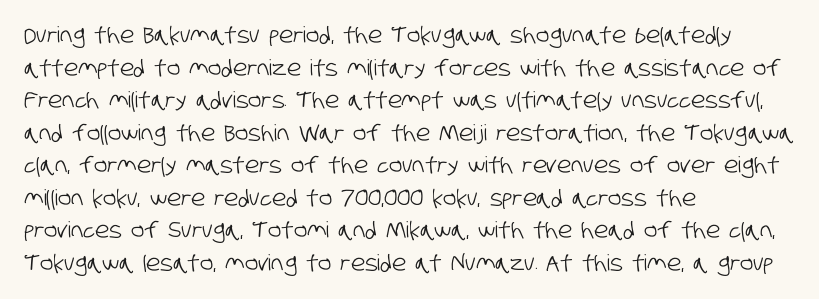
Q: Is the text underlined? A: No.
Q: How is the paragraph aligned? A: Left-aligned.
Q: Is the spacing between letters normal or unusually wide? A: Normal.
Q: Is the spacing between lines tight, normal or loose? A: Normal.
